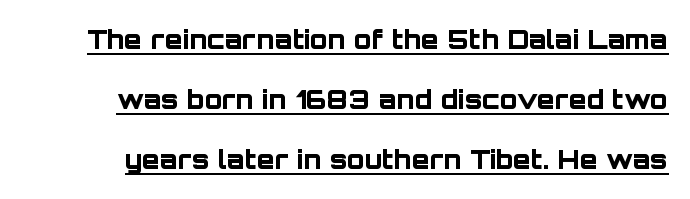
{"italic": "no", "bold": "yes", "underline": "yes", "line_spacing": "loose", "line_spacing_ratio": 2.31, "letter_spacing": "normal", "letter_spacing_em": 0.0, "glyph_px": 26}
